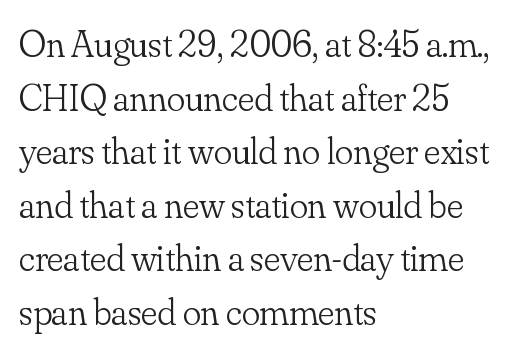
The image shows 38 px light serif type, upright; set left-aligned, normal line spacing (1.41x), normal letter spacing, not underlined; low stroke contrast and a small x-height.
